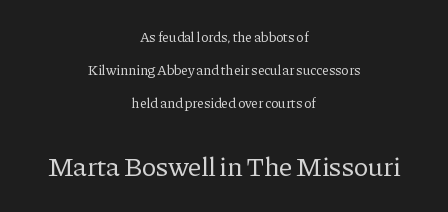
Summary of weight: not heavy and not bold. Vertical strokes here are truly vertical. Does the copy run flush right? No — it is centered line by line. The block sitting lower on the canvas is the one with enlarged characters.
